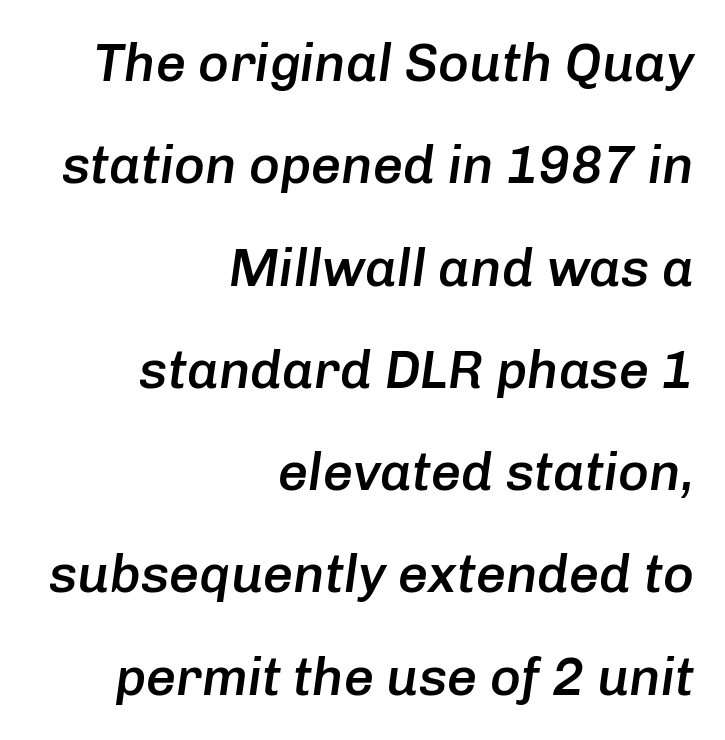
The image shows 53 px semibold type, italic (leaning right); set right-aligned, loose line spacing (1.93x), normal letter spacing, not underlined; low stroke contrast and a medium x-height.
